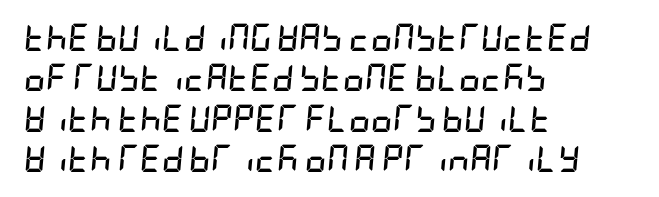
Q: Is the text bold? A: Yes.
Q: Is the text italic (slanted)? A: Yes, it leans right by about 5 degrees.
Q: Is the text underlined? A: No.
Q: How is the paragraph aligned? A: Left-aligned.
Q: Is the spacing between letters normal or unusually wide? A: Normal.
Q: Is the spacing between lines tight, normal or loose? A: Normal.
